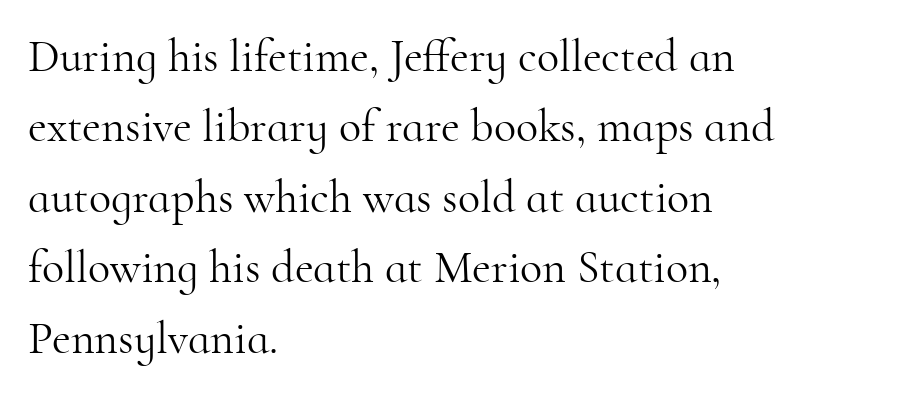
Tracking value appears to be zero — textbook default spacing. The lettering stays uniformly vertical, giving the passage a roman look. Note the varied advance widths — an 'i' is clearly narrower than an 'm'. Has an underline been added? It has not.
